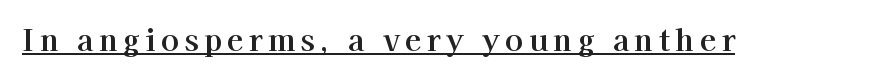
{"serif": "yes", "italic": "no", "width": "normal", "stroke_contrast": "high", "x_height": "medium", "monospaced": "no", "underline": "yes", "glyph_px": 30}
